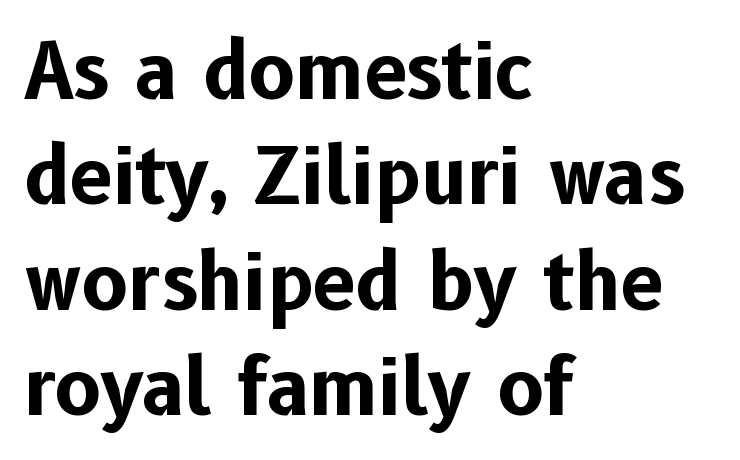
{"serif": "no", "italic": "no", "bold": "yes", "weight": "bold", "width": "normal", "stroke_contrast": "low", "x_height": "medium", "monospaced": "no", "underline": "no", "align": "left", "line_spacing": "normal", "line_spacing_ratio": 1.37, "letter_spacing": "normal", "letter_spacing_em": 0.0, "glyph_px": 77}
